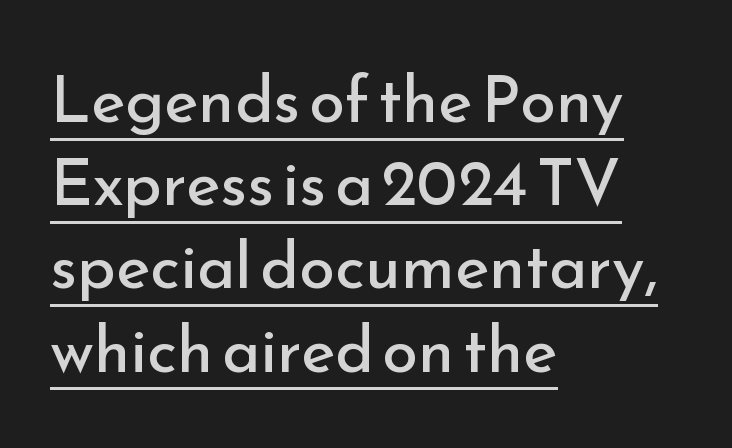
Q: Is the text bold? A: No.
Q: Is the text italic (slanted)? A: No, it is upright.
Q: Is the typeface a serif or a sans-serif typeface? A: Sans-serif.
Q: Is the text underlined? A: Yes.
Q: How is the paragraph aligned? A: Left-aligned.
Q: Is the spacing between letters normal or unusually wide? A: Normal.
Q: Is the spacing between lines tight, normal or loose? A: Normal.
Q: Width (condensed, normal, or wide)? A: Normal.
Q: Stroke contrast? A: Low.
Q: x-height? A: Small.
Q: Monospaced? A: No.
